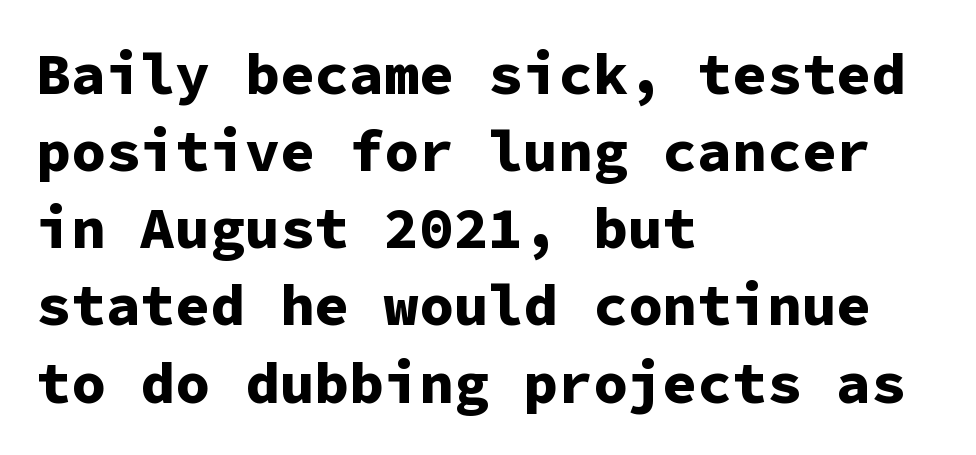
Which margin do the lines hug? The left one — the right edge is uneven. The characters look thick and weighty, a clear bold. These lines sit exactly where default settings would place them. Is this a sans? Yes — the strokes have no serifs. The letters sit at their default tracking, neither squeezed nor spread.
